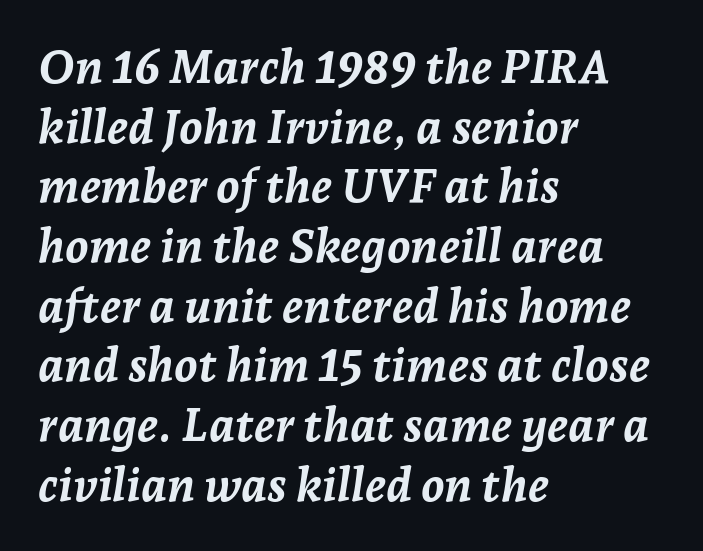
The image shows 47 px semibold type, italic (leaning right); set left-aligned, normal line spacing (1.27x), normal letter spacing, not underlined; low stroke contrast and a medium x-height.
